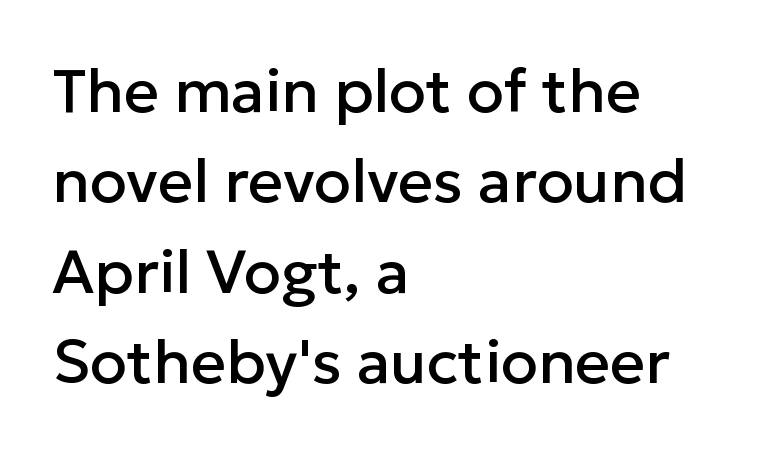
Compared with typical body copy, the letter spacing here is the same. Leading matches the norm, producing a regular column. Looks like regular typesetting: each glyph gets only the width it needs. You can tell from the bare stems that sans-serif type was used.
